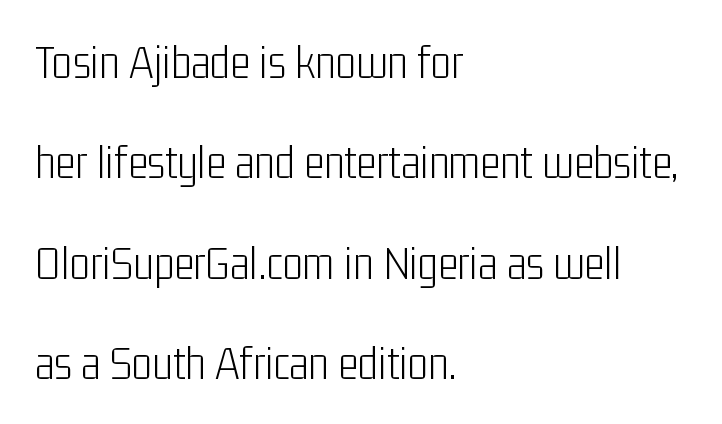
Unmarked baselines from the first word to the last. Letterform terminals end flat and unadorned throughout the passage. A classic flush-left, rag-right setting is used for this passage. The letters stand straight up with perfectly vertical stems.
